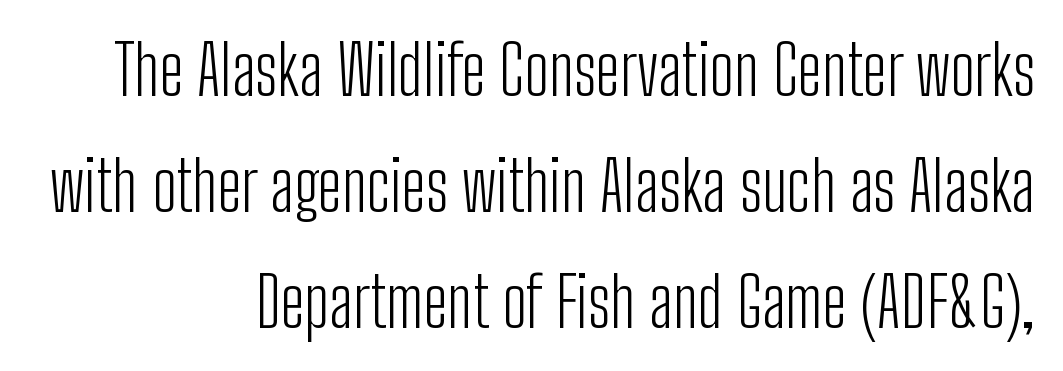
{"serif": "no", "italic": "no", "bold": "no", "weight": "light", "width": "condensed", "stroke_contrast": "low", "x_height": "medium", "monospaced": "no", "underline": "no", "align": "right", "line_spacing": "normal", "line_spacing_ratio": 1.68, "letter_spacing": "normal", "letter_spacing_em": 0.0, "glyph_px": 69}
